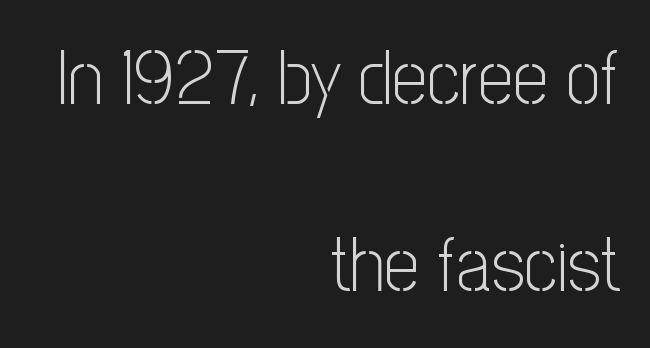
The image shows 77 px light, condensed sans-serif type, upright; set right-aligned, loose line spacing (2.43x), normal letter spacing, not underlined; low stroke contrast and a medium x-height.
